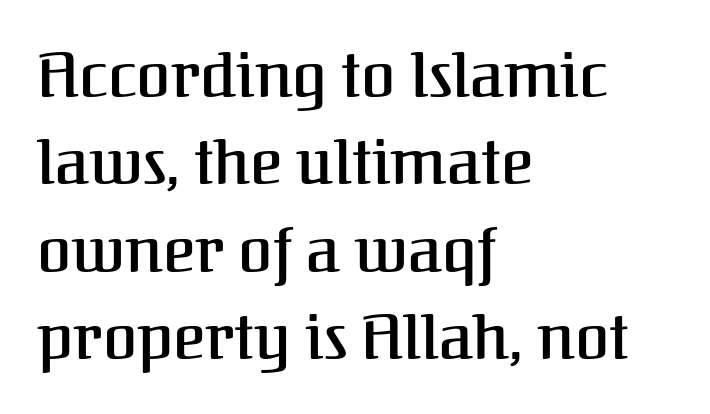
Q: Is the text italic (slanted)? A: No, it is upright.
Q: Is the typeface a serif or a sans-serif typeface? A: Serif.
Q: Is the text underlined? A: No.
Q: How is the paragraph aligned? A: Left-aligned.
Q: Is the spacing between letters normal or unusually wide? A: Normal.
Q: Is the spacing between lines tight, normal or loose? A: Normal.
Q: Width (condensed, normal, or wide)? A: Normal.
Q: Stroke contrast? A: Medium.
Q: x-height? A: Medium.
Q: Monospaced? A: No.
